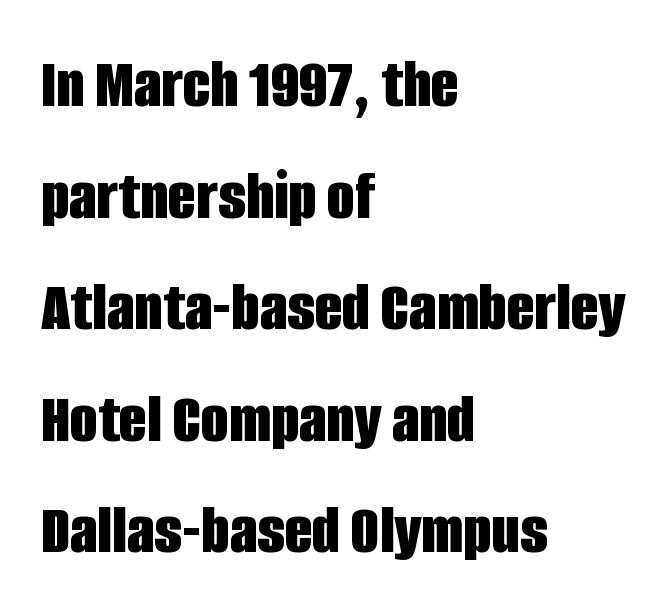
The image shows 72 px bold, condensed sans-serif type, upright; set left-aligned, normal line spacing (1.55x), normal letter spacing, not underlined; low stroke contrast and a large x-height.
